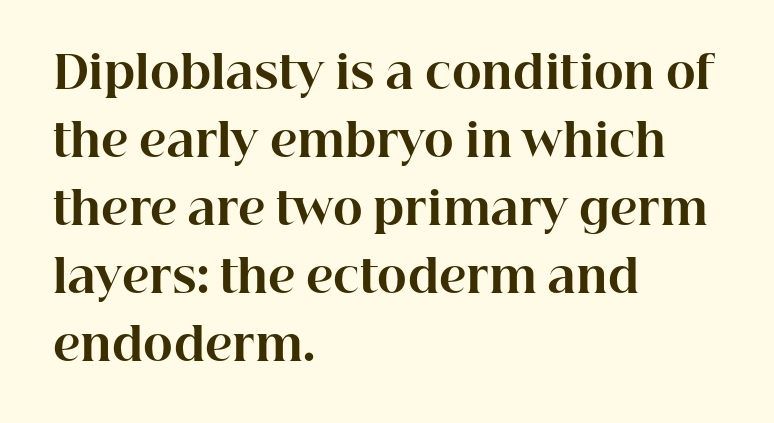
Teacher's note: observe the even left margin — that is flush-left alignment. Unlike italic type, these characters show no tilt at all. Compared with an ordinary text face, these strokes are far heavier — a full bold. The font family rendered here belongs to the serif group. This sample has the flowing, uneven cadence of proportional lettering.
